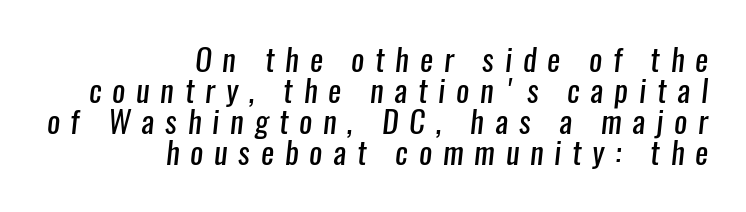
{"serif": "no", "bold": "no", "weight": "regular", "width": "condensed", "stroke_contrast": "low", "x_height": "medium", "monospaced": "no", "underline": "no", "align": "right", "line_spacing": "tight", "line_spacing_ratio": 1.0, "letter_spacing": "wide", "letter_spacing_em": 0.35, "glyph_px": 31}
